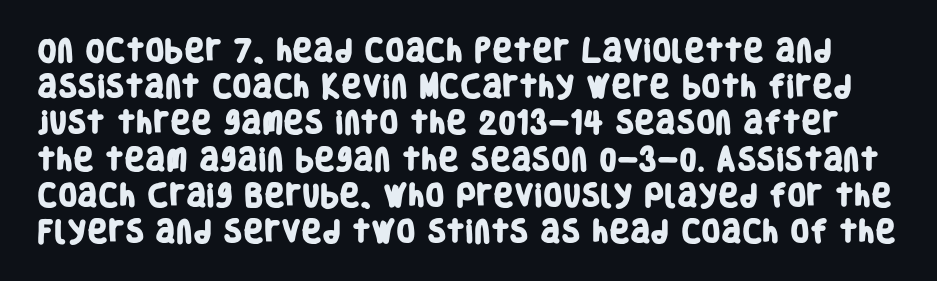
{"bold": "yes", "underline": "no", "line_spacing": "normal", "line_spacing_ratio": 1.45, "letter_spacing": "normal", "letter_spacing_em": 0.0, "glyph_px": 25}
